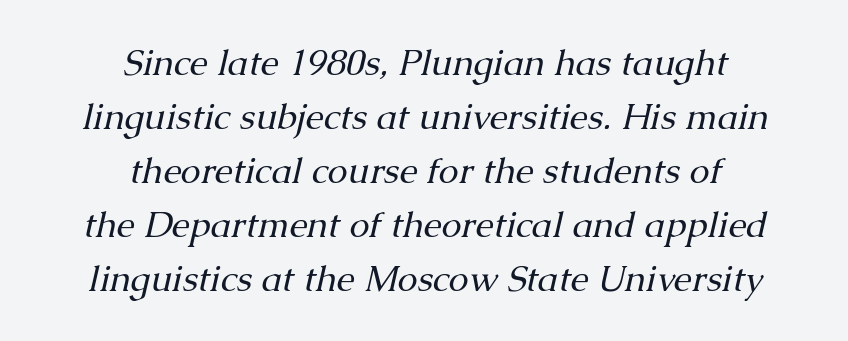
The image shows 36 px regular-weight serif type, italic (leaning right); set centered, normal line spacing (1.5x), normal letter spacing, not underlined; medium stroke contrast and a medium x-height.
